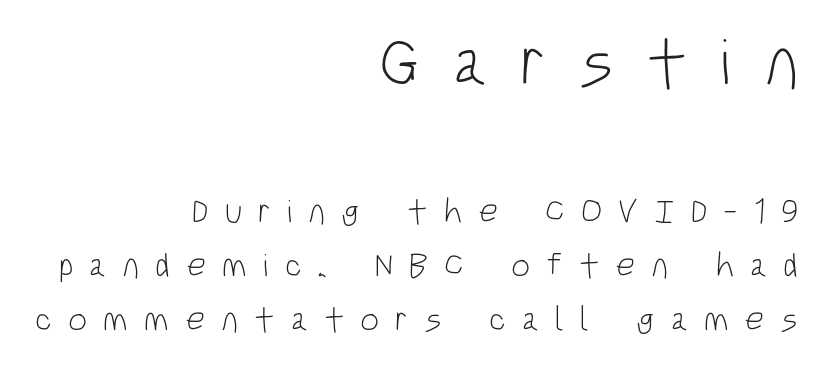
A typesetter would mark this as roman, not italic. The strokes carry an ordinary text weight at most. This sample uses expanded letter spacing, leaving extra air between glyphs. A sans-serif font was chosen for this passage. What's the leading like? Ordinary, nothing unusual. The compositor pushed each line to the right boundary.
